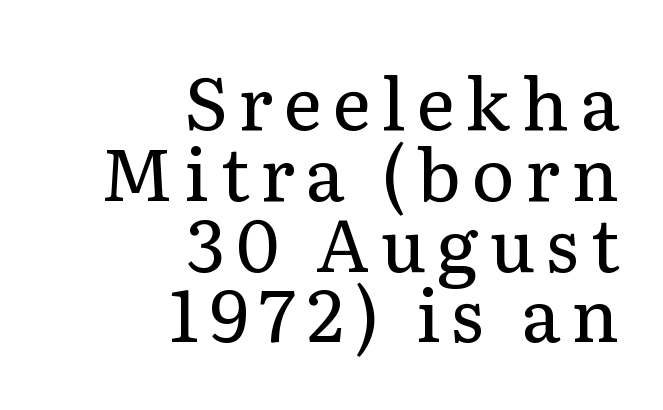
Do the characters align in a grid? No, the font is proportional. The passage shown is not underscored anywhere. The paragraph shown leans on its right margin. Baseline-to-baseline distance is barely more than the letter height.
